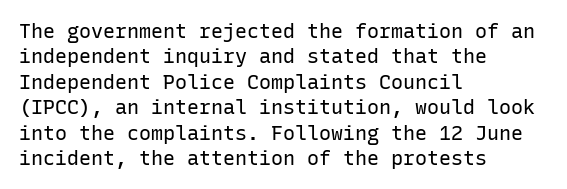
The rows are spaced the way most documents space them. Weight: in the light-to-regular range. Each word holds together tightly as a unit, with standard inter-letter gaps. Nobody drew a line under any word here.
